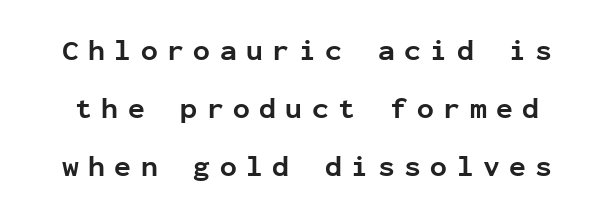
Q: Is the text bold? A: Yes.
Q: Is the text italic (slanted)? A: No, it is upright.
Q: Is the typeface a serif or a sans-serif typeface? A: Sans-serif.
Q: Is the text underlined? A: No.
Q: Is the spacing between letters normal or unusually wide? A: Unusually wide.
Q: Is the spacing between lines tight, normal or loose? A: Loose.
Q: Width (condensed, normal, or wide)? A: Normal.
Q: Stroke contrast? A: Low.
Q: x-height? A: Medium.
Q: Monospaced? A: Yes.
